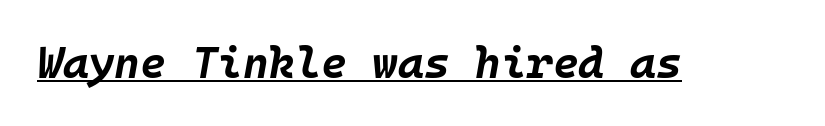
{"italic": "yes", "lean": "right", "slant_degrees": 10, "bold": "yes", "weight": "bold", "width": "normal", "stroke_contrast": "low", "x_height": "large", "underline": "yes", "letter_spacing": "normal", "letter_spacing_em": 0.0, "glyph_px": 44}
